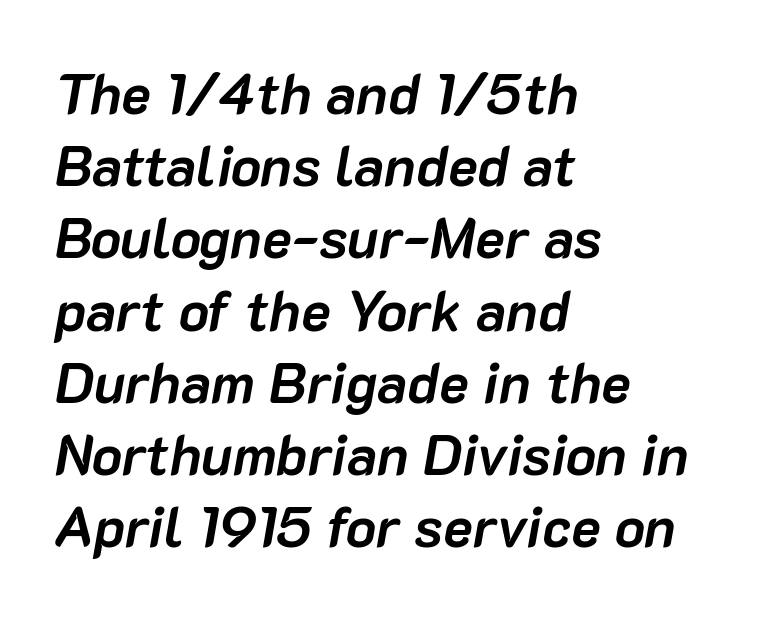
The image shows 56 px semibold type, italic (leaning right); set left-aligned, normal line spacing (1.29x), normal letter spacing, not underlined; low stroke contrast and a medium x-height.
